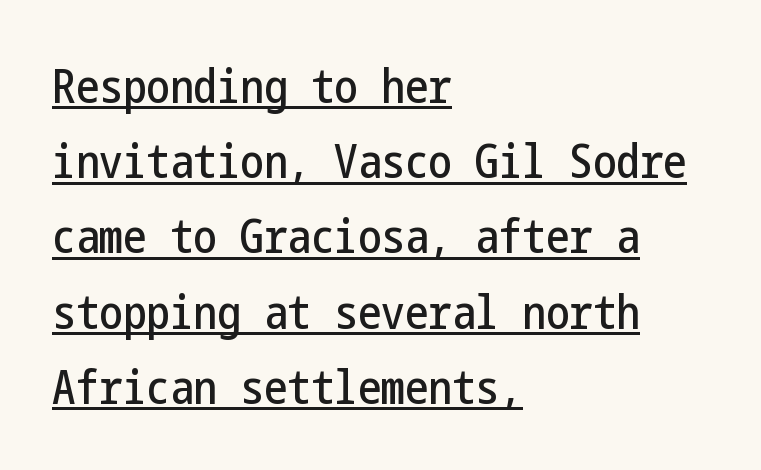
Q: Is the text italic (slanted)? A: No, it is upright.
Q: Is the typeface a serif or a sans-serif typeface? A: Sans-serif.
Q: Is the text underlined? A: Yes.
Q: How is the paragraph aligned? A: Left-aligned.
Q: Is the spacing between letters normal or unusually wide? A: Normal.
Q: Is the spacing between lines tight, normal or loose? A: Normal.
Q: Width (condensed, normal, or wide)? A: Condensed.
Q: Stroke contrast? A: Low.
Q: x-height? A: Medium.
